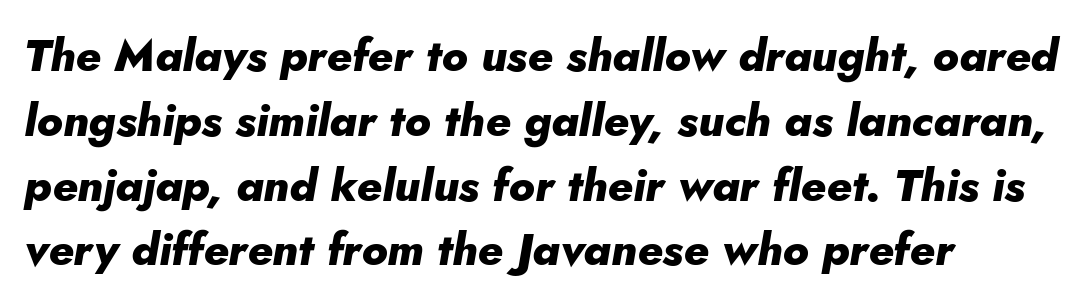
The image shows 45 px heavy type, italic (leaning right); set left-aligned, normal line spacing (1.44x), normal letter spacing, not underlined; low stroke contrast and a small x-height.
